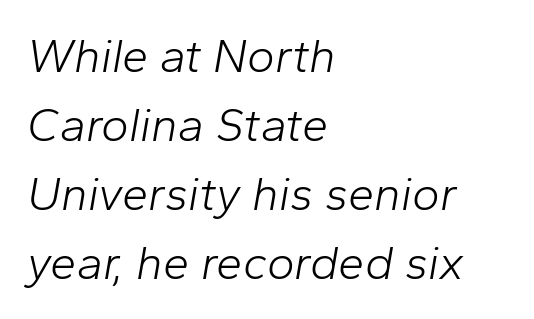
The image shows 47 px light type, italic (leaning right); set left-aligned, normal line spacing (1.47x), normal letter spacing, not underlined; low stroke contrast and a medium x-height.
